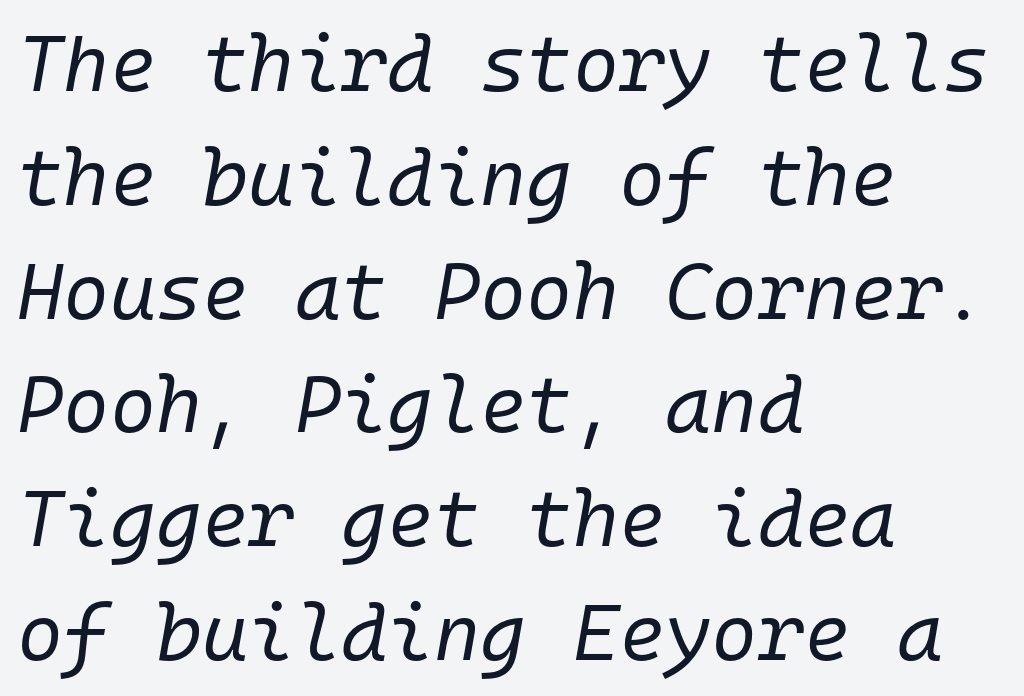
The image shows 79 px regular-weight type, italic (leaning right), monospaced; set left-aligned, normal line spacing (1.44x), normal letter spacing, not underlined; low stroke contrast and a medium x-height.
